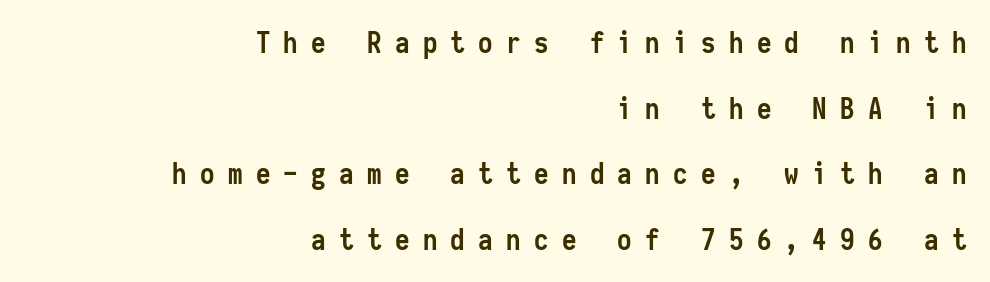
The image shows 29 px semibold, condensed sans-serif type, upright, monospaced; set right-aligned, loose line spacing (2.26x), unusually wide letter spacing (+0.46 em), not underlined; low stroke contrast and a medium x-height.
